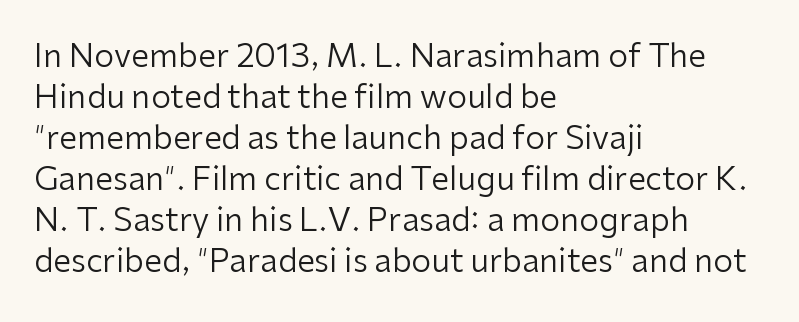
{"serif": "no", "italic": "no", "bold": "no", "weight": "regular", "width": "normal", "stroke_contrast": "low", "x_height": "medium", "monospaced": "no", "underline": "no", "align": "left", "line_spacing": "normal", "line_spacing_ratio": 1.28, "letter_spacing": "normal", "letter_spacing_em": 0.0, "glyph_px": 32}
